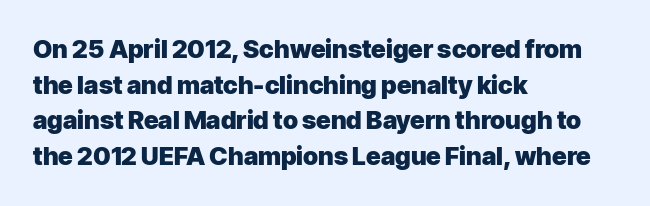
{"italic": "no", "bold": "yes", "underline": "no", "align": "left", "line_spacing": "normal", "line_spacing_ratio": 1.43, "letter_spacing": "normal", "letter_spacing_em": 0.0, "glyph_px": 25}
